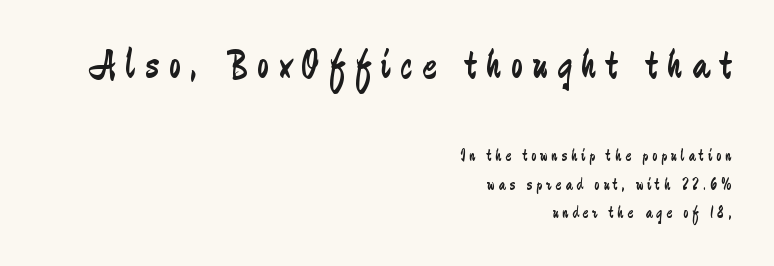
Q: Is the text bold? A: No.
Q: Is the text italic (slanted)? A: Yes.
Q: Is the typeface a serif or a sans-serif typeface? A: Sans-serif.
Q: Is the text underlined? A: No.
Q: How is the paragraph aligned? A: Right-aligned.
Q: Is the spacing between letters normal or unusually wide? A: Unusually wide.
Q: Is the spacing between lines tight, normal or loose? A: Normal.
Q: Which block of text is set in a larger size, the first (top) or the second (bottom)? A: The first (top) one.
Q: Width (condensed, normal, or wide)? A: Condensed.
Q: Stroke contrast? A: Low.
Q: x-height? A: Medium.
Q: Monospaced? A: No.
